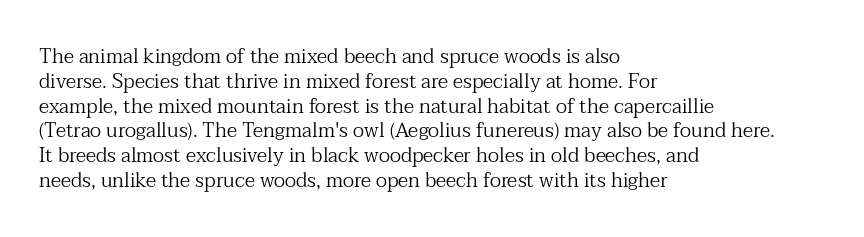
Each stroke keeps to a modest, everyday thickness or less. The type is set solid horizontally, with unmodified tracking. Italic: no, the glyphs are upright roman. In CSS terms this would be text-align: left.
